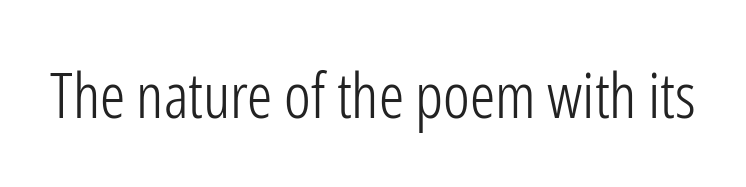
The image shows 63 px light, condensed sans-serif type, upright; set normal letter spacing, not underlined; low stroke contrast and a medium x-height.
